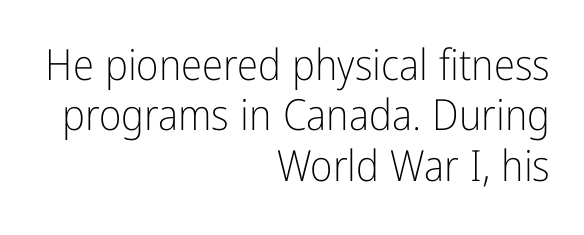
{"serif": "no", "italic": "no", "bold": "no", "weight": "light", "width": "condensed", "stroke_contrast": "low", "x_height": "medium", "monospaced": "no", "underline": "no", "align": "right", "line_spacing_ratio": 1.17, "letter_spacing": "normal", "letter_spacing_em": 0.0, "glyph_px": 43}
